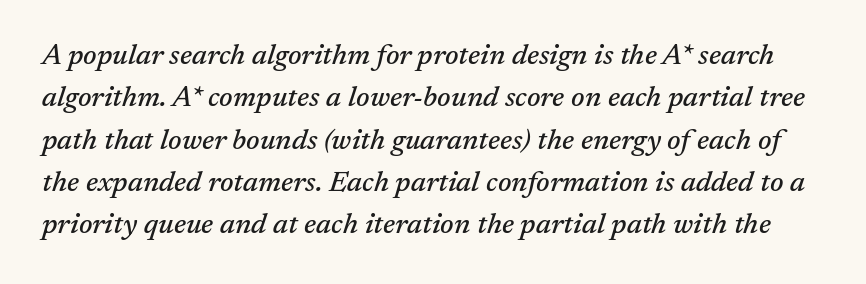
The image shows 29 px serif type, italic (leaning right); set normal line spacing (1.46x), normal letter spacing, not underlined; medium stroke contrast and a medium x-height.
